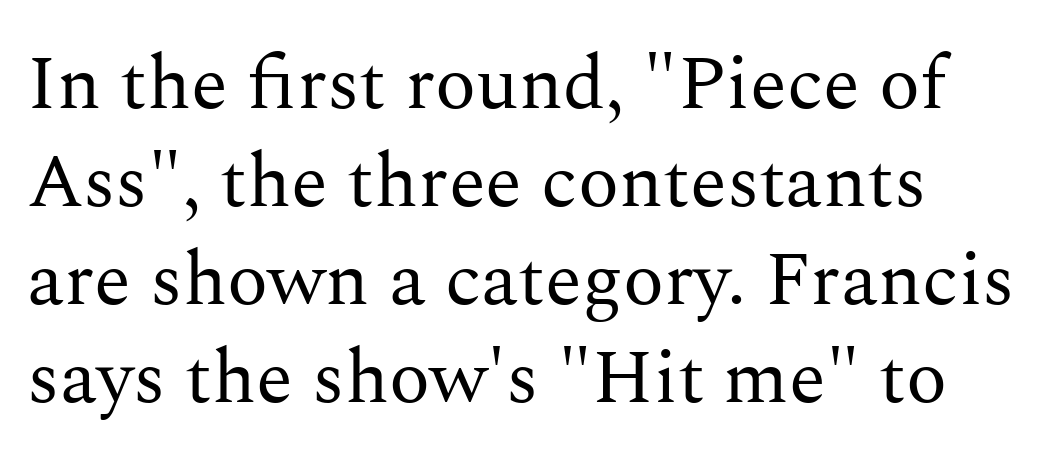
{"serif": "yes", "italic": "no", "bold": "no", "weight": "regular", "width": "normal", "stroke_contrast": "medium", "x_height": "medium", "monospaced": "no", "underline": "no", "line_spacing": "normal", "line_spacing_ratio": 1.29, "letter_spacing": "normal", "letter_spacing_em": 0.0, "glyph_px": 76}
